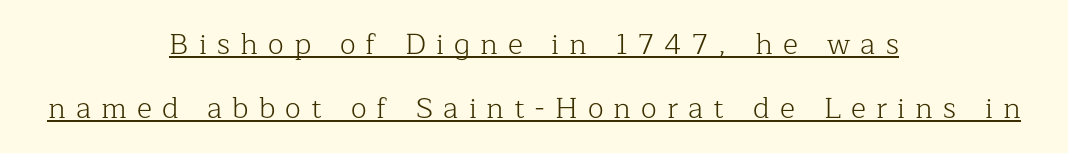
Here the designer chose a conventional face with non-uniform glyph widths. Neither beginnings nor endings align; midpoints do. The vertical gap from one line to the next is large. No extra ink here — the face is not bold.
